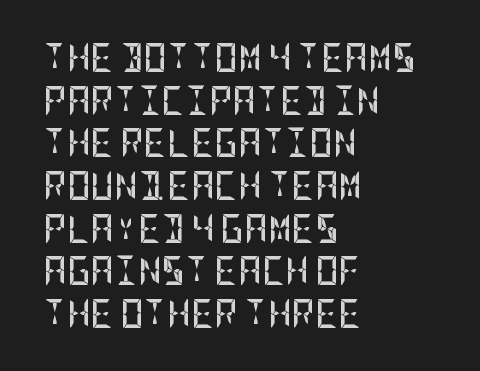
Q: Is the text bold? A: Yes.
Q: Is the text italic (slanted)? A: No, it is upright.
Q: Is the typeface a serif or a sans-serif typeface? A: Sans-serif.
Q: Is the text underlined? A: No.
Q: How is the paragraph aligned? A: Left-aligned.
Q: Is the spacing between letters normal or unusually wide? A: Normal.
Q: Is the spacing between lines tight, normal or loose? A: Normal.
Q: Width (condensed, normal, or wide)? A: Condensed.
Q: Stroke contrast? A: Low.
Q: x-height? A: Large.
